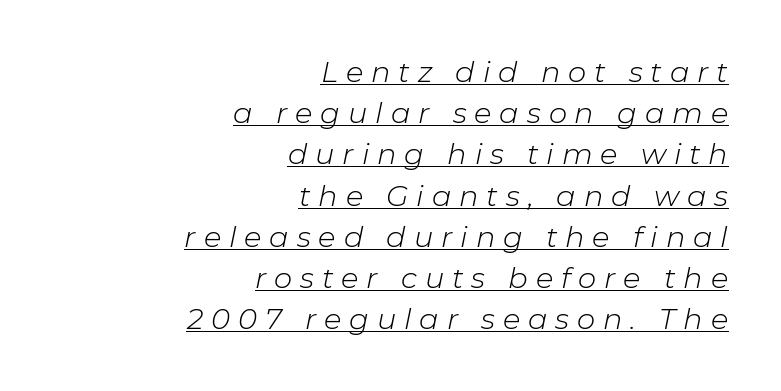
A typesetter would call this heavily tracked-out type. The characters are drawn with everyday or finer stroke widths. The glyphs are accompanied by a horizontal stroke just below them. If you drew a line through each stem, it would be angled. The passage shown stacks its lines at a standard gap. A typesetter would call this proportional, since set widths differ per character.
